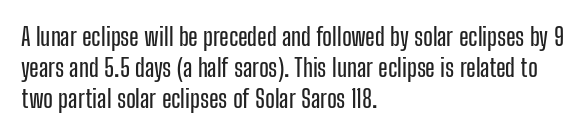
Clear beneath every line of the passage. Is the block centered? No — it sits flush against the left margin. Observe the ordinary spacing: letters are neighbours, not strangers. The letters stand upright; this is a roman face.
